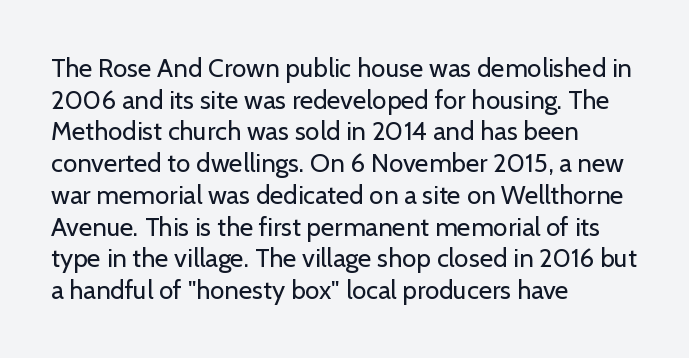
Nope, not italic — everything's standing straight. The font is comparable to plain body text, perhaps lighter. Inter-character spacing is left at the font's built-in metrics. The zone under the glyphs is completely vacant. These lines are set flush left with a ragged right edge.
